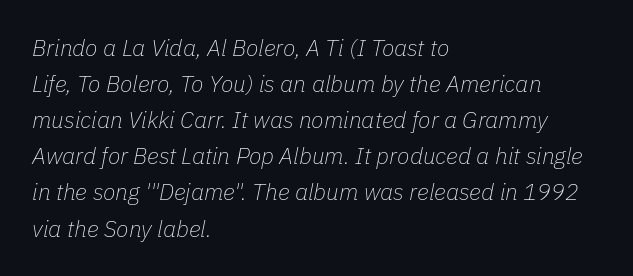
{"italic": "yes", "lean": "right", "slant_degrees": 11, "bold": "no", "underline": "no", "align": "left", "line_spacing": "normal", "line_spacing_ratio": 1.57, "letter_spacing": "normal", "letter_spacing_em": 0.0, "glyph_px": 23}
